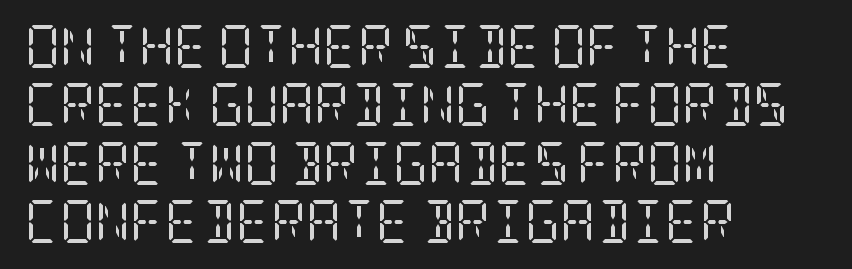
{"serif": "yes", "italic": "no", "bold": "no", "weight": "regular", "width": "condensed", "stroke_contrast": "low", "x_height": "large", "underline": "no", "align": "left", "line_spacing": "normal", "line_spacing_ratio": 1.36, "letter_spacing": "normal", "letter_spacing_em": 0.0, "glyph_px": 43}
